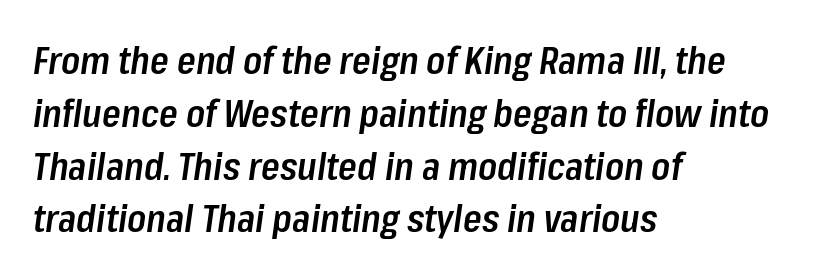
Each row of text sits above clean, open space. It's the slanting kind of type. Compared with typical body copy, the letter spacing here is the same. The passage shown is semibold, sitting just below true bold.
